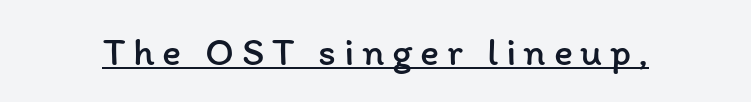
The image shows 40 px regular-weight type, upright; set underlined; low stroke contrast and a medium x-height.
